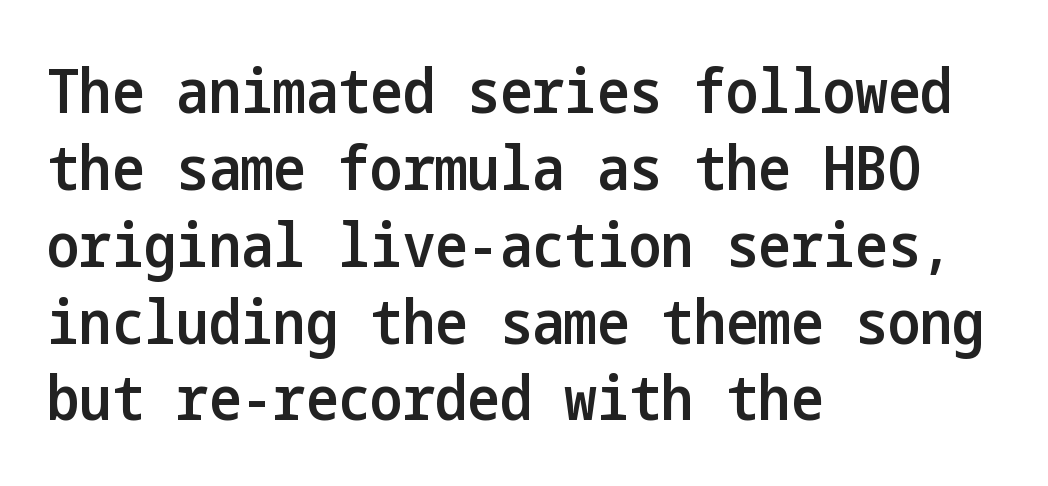
{"serif": "no", "italic": "no", "bold": "semi", "weight": "semibold", "width": "condensed", "stroke_contrast": "low", "x_height": "medium", "underline": "no", "align": "left", "line_spacing": "normal", "line_spacing_ratio": 1.26, "letter_spacing": "normal", "letter_spacing_em": 0.0, "glyph_px": 61}
